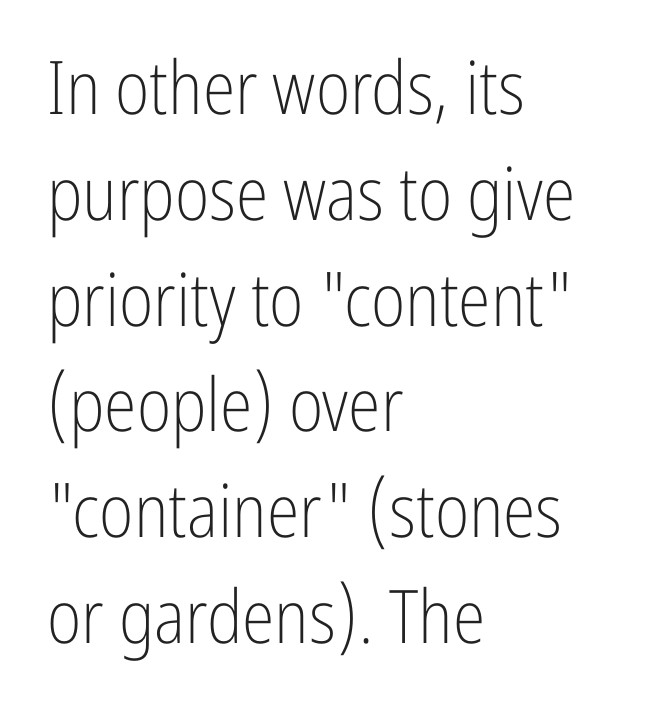
The image shows 74 px light, condensed sans-serif type, upright; set left-aligned, normal line spacing (1.43x), normal letter spacing, not underlined; low stroke contrast and a medium x-height.
